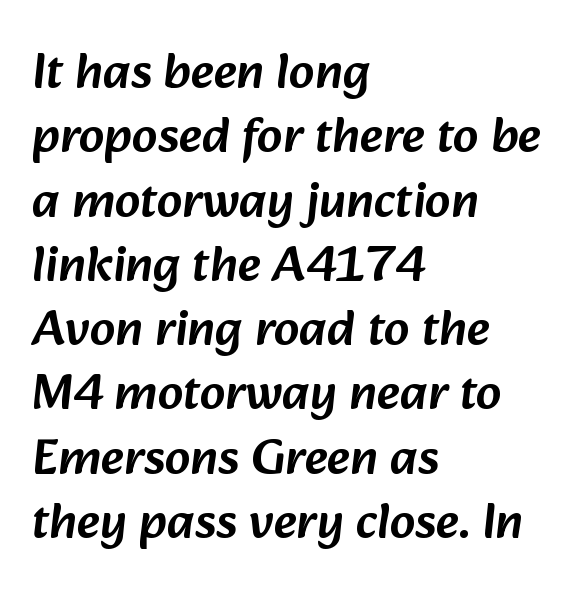
Q: Is the typeface a serif or a sans-serif typeface? A: Sans-serif.
Q: Is the text underlined? A: No.
Q: How is the paragraph aligned? A: Left-aligned.
Q: Is the spacing between letters normal or unusually wide? A: Normal.
Q: Is the spacing between lines tight, normal or loose? A: Normal.
Q: Width (condensed, normal, or wide)? A: Normal.
Q: Stroke contrast? A: Low.
Q: x-height? A: Medium.
Q: Monospaced? A: No.
